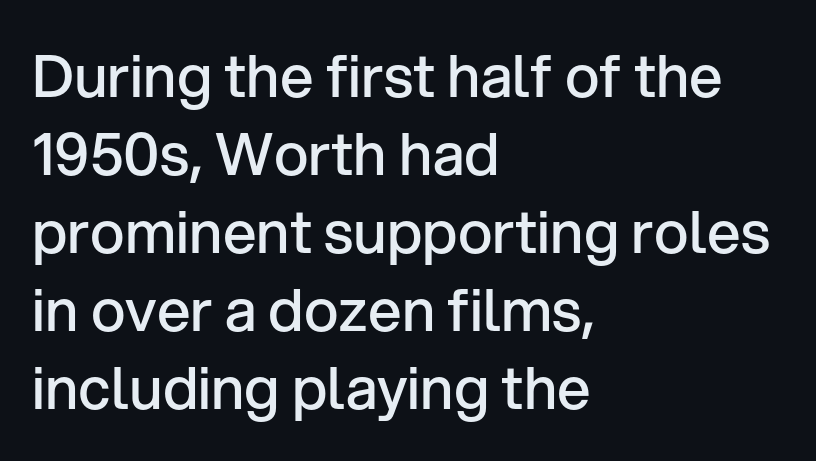
Q: Is the text bold? A: Semi-bold.
Q: Is the text italic (slanted)? A: No, it is upright.
Q: Is the typeface a serif or a sans-serif typeface? A: Sans-serif.
Q: Is the text underlined? A: No.
Q: How is the paragraph aligned? A: Left-aligned.
Q: Is the spacing between letters normal or unusually wide? A: Normal.
Q: Is the spacing between lines tight, normal or loose? A: Normal.
Q: Width (condensed, normal, or wide)? A: Normal.
Q: Stroke contrast? A: Low.
Q: x-height? A: Medium.
Q: Monospaced? A: No.
